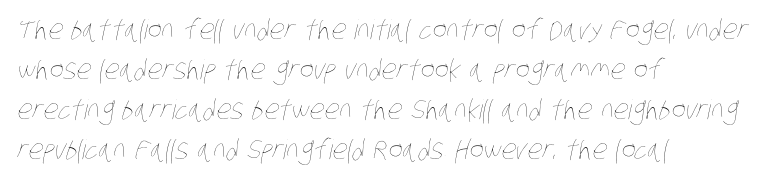
Q: Is the text bold? A: No.
Q: Is the text underlined? A: No.
Q: How is the paragraph aligned? A: Left-aligned.
Q: Is the spacing between letters normal or unusually wide? A: Normal.
Q: Is the spacing between lines tight, normal or loose? A: Normal.
